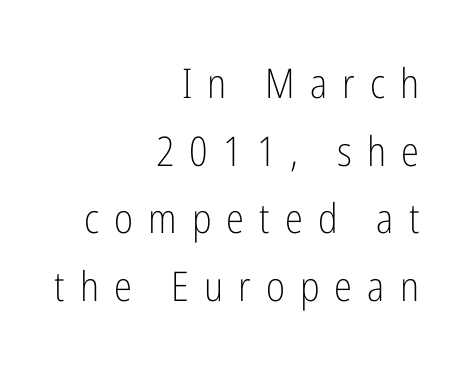
Letters have the restrained weight of plain body copy at most. Only glyphs here, with clear space below each row. Varying glyph widths throughout — classic text-font behaviour. Horizontally, the lines are justified to the trailing edge only. Does the leading feel generous? No, just average.
